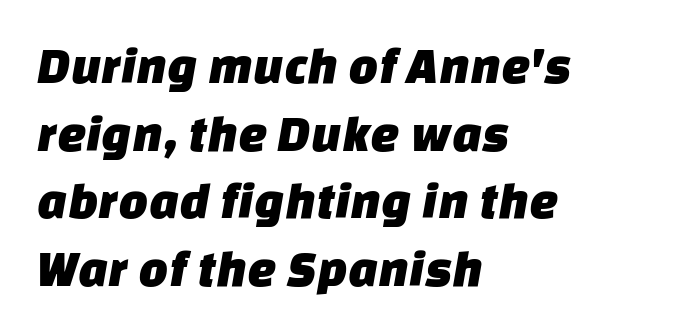
{"serif": "no", "width": "normal", "stroke_contrast": "low", "x_height": "large", "monospaced": "no", "underline": "no", "align": "left", "line_spacing": "normal", "line_spacing_ratio": 1.3, "letter_spacing": "normal", "letter_spacing_em": 0.0, "glyph_px": 52}
